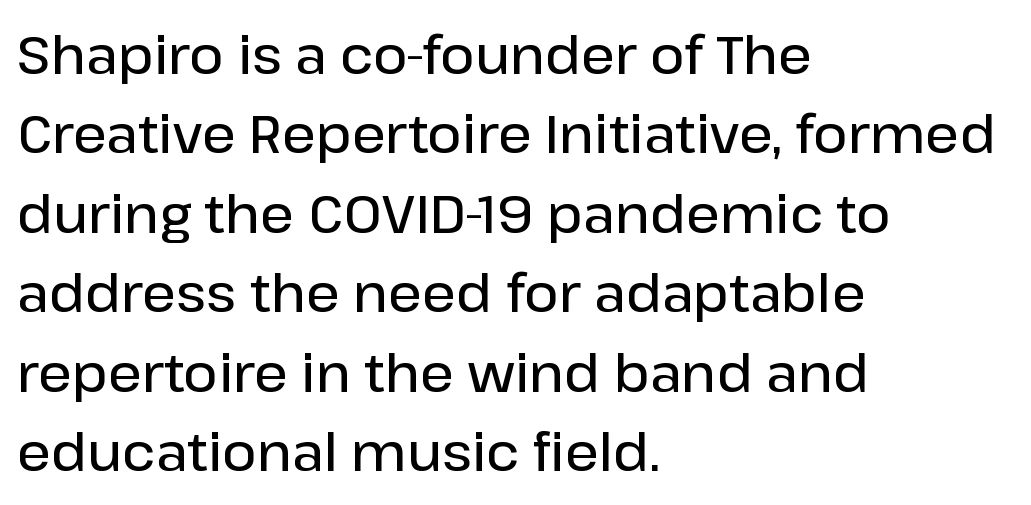
What's the leading like? Ordinary, nothing unusual. Typesetter's note: demi weight, one step under bold. Casual observation: everything's shoved over to the left. Proportional: the letters do not fall into vertical columns.
